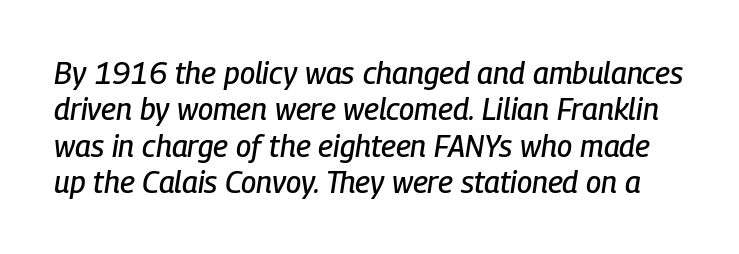
{"italic": "yes", "lean": "right", "slant_degrees": 9, "width": "condensed", "stroke_contrast": "low", "x_height": "medium", "monospaced": "no", "underline": "no", "line_spacing_ratio": 1.21, "letter_spacing": "normal", "letter_spacing_em": 0.0, "glyph_px": 30}
